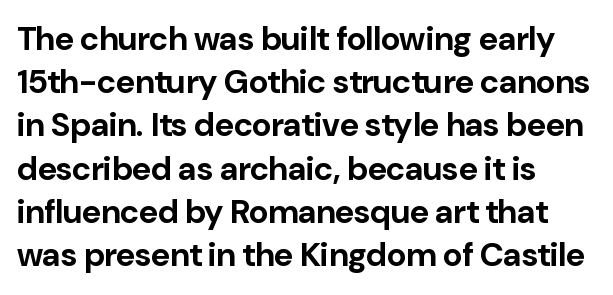
The image shows 33 px bold sans-serif type, upright; set left-aligned, normal line spacing (1.31x), normal letter spacing, not underlined; low stroke contrast and a medium x-height.
